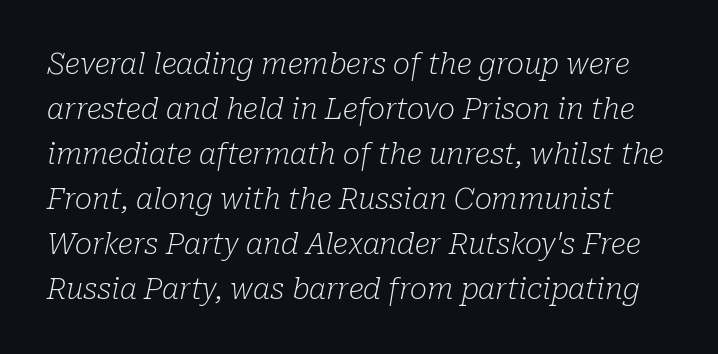
Words float on clear page, feet unadorned. Vertical spacing — default. Bold? No — there's no thickening of the strokes. Look at the bottom of the vertical strokes: they flare into serifs here.
